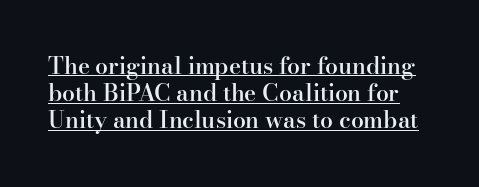
The image shows 23 px text type, upright; set line spacing 1.18x, normal letter spacing, underlined.
